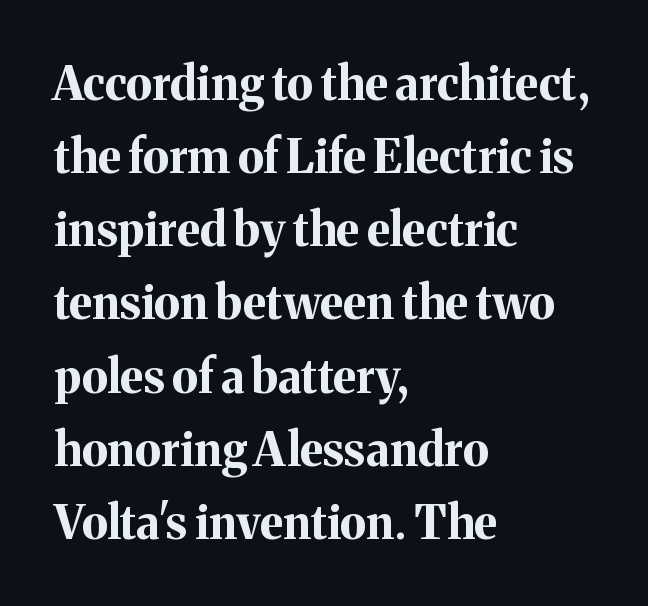
Q: Is the text bold? A: Yes.
Q: Is the text italic (slanted)? A: No, it is upright.
Q: Is the typeface a serif or a sans-serif typeface? A: Serif.
Q: Is the text underlined? A: No.
Q: How is the paragraph aligned? A: Left-aligned.
Q: Is the spacing between letters normal or unusually wide? A: Normal.
Q: Is the spacing between lines tight, normal or loose? A: Normal.
Q: Width (condensed, normal, or wide)? A: Normal.
Q: Stroke contrast? A: Medium.
Q: x-height? A: Medium.
Q: Monospaced? A: No.
